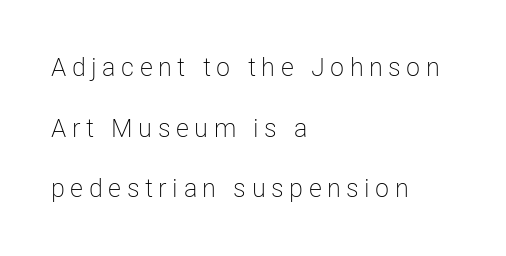
{"italic": "no", "bold": "no", "underline": "no", "align": "left", "line_spacing": "loose", "line_spacing_ratio": 2.33, "letter_spacing": "wide", "letter_spacing_em": 0.21, "glyph_px": 26}
